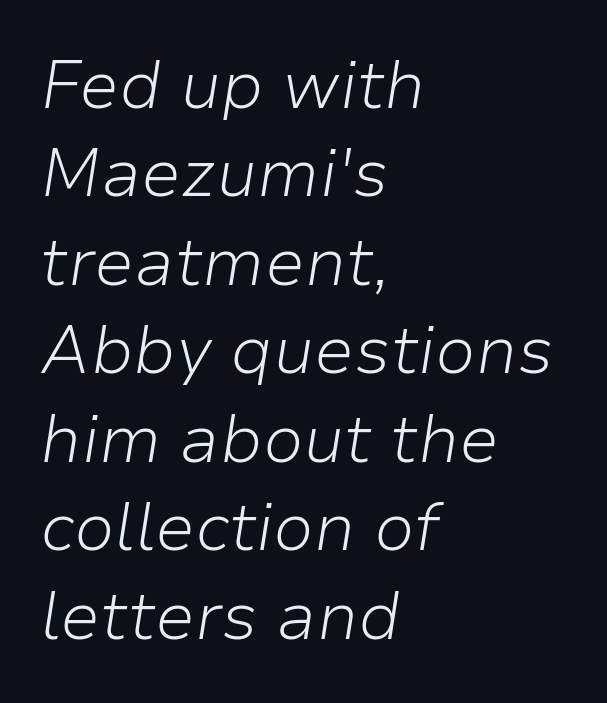
{"italic": "yes", "lean": "right", "slant_degrees": 9, "bold": "no", "weight": "light", "width": "normal", "stroke_contrast": "low", "x_height": "medium", "monospaced": "no", "underline": "no", "align": "left", "line_spacing": "normal", "line_spacing_ratio": 1.32, "letter_spacing": "normal", "letter_spacing_em": 0.0, "glyph_px": 67}
